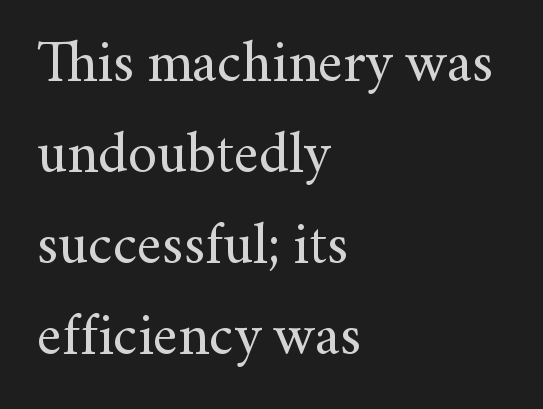
Q: Is the text bold? A: No.
Q: Is the text italic (slanted)? A: No, it is upright.
Q: Is the typeface a serif or a sans-serif typeface? A: Serif.
Q: Is the text underlined? A: No.
Q: How is the paragraph aligned? A: Left-aligned.
Q: Is the spacing between letters normal or unusually wide? A: Normal.
Q: Is the spacing between lines tight, normal or loose? A: Normal.
Q: Width (condensed, normal, or wide)? A: Normal.
Q: Stroke contrast? A: Medium.
Q: x-height? A: Small.
Q: Monospaced? A: No.
